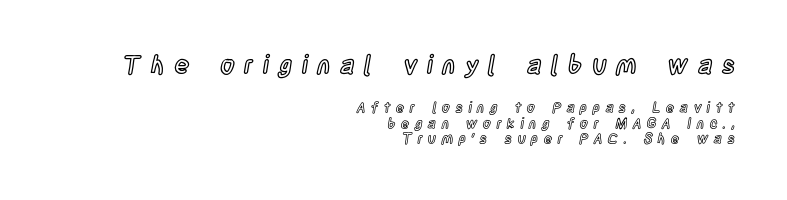
Q: Is the text italic (slanted)? A: Yes.
Q: Is the text underlined? A: No.
Q: How is the paragraph aligned? A: Right-aligned.
Q: Is the spacing between letters normal or unusually wide? A: Unusually wide.
Q: Is the spacing between lines tight, normal or loose? A: Tight.
Q: Which block of text is set in a larger size, the first (top) or the second (bottom)? A: The first (top) one.
